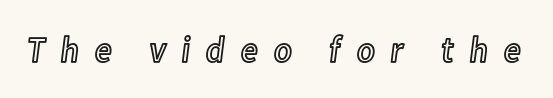
The passage shown is typed in a proportional face where columns would drift. Lines of text with bare space underneath. This sample uses expanded letter spacing, leaving extra air between glyphs.
